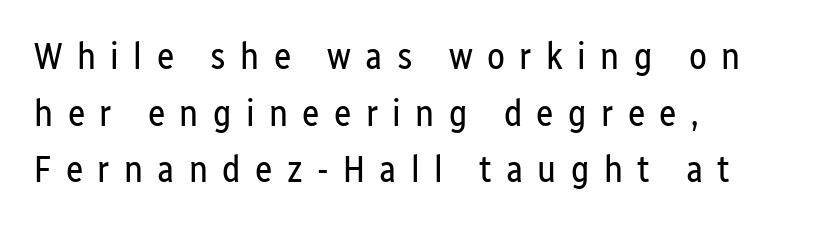
Q: Is the text bold? A: No.
Q: Is the text italic (slanted)? A: No, it is upright.
Q: Is the typeface a serif or a sans-serif typeface? A: Sans-serif.
Q: Is the text underlined? A: No.
Q: How is the paragraph aligned? A: Left-aligned.
Q: Is the spacing between letters normal or unusually wide? A: Unusually wide.
Q: Is the spacing between lines tight, normal or loose? A: Normal.
Q: Width (condensed, normal, or wide)? A: Condensed.
Q: Stroke contrast? A: Low.
Q: x-height? A: Medium.
Q: Monospaced? A: No.
